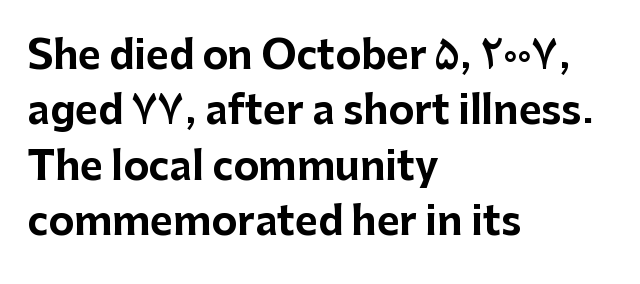
Is the type bold? Yes — the strokes are clearly thick and heavy. The rendering uses a moderate line-height, typical for paragraphs. The axis of the letterforms is exactly vertical. The area under the type is left untouched. A classic flush-left, rag-right setting is used for this passage.
